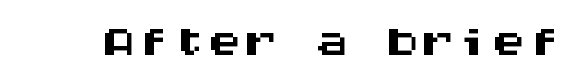
Inter-character spacing is left at the font's built-in metrics. Do the characters align in a grid? Yes, the font is monospaced. Nobody drew a line under any word here. Vertical strokes here are truly vertical. The typeface chosen for these lines omits serifs.
